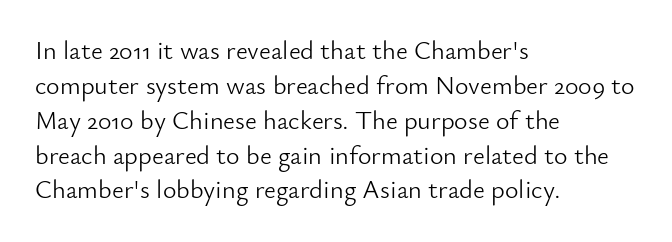
The strip under each line holds only bare page. Short note: letters normally spaced. The axis of the letterforms is exactly vertical. Line spacing here is normal. The rendering anchors every line to the left-hand side.
